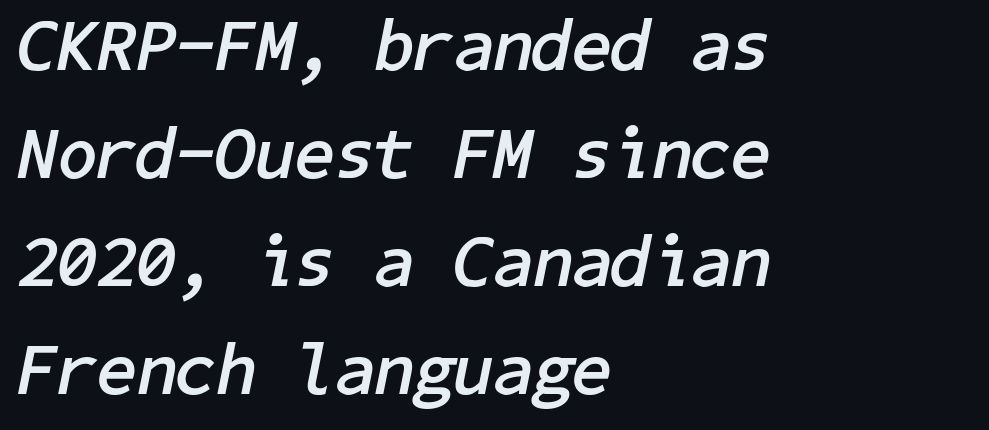
Q: Is the text bold? A: Yes.
Q: Is the text italic (slanted)? A: Yes, it leans right by about 11 degrees.
Q: Is the text underlined? A: No.
Q: How is the paragraph aligned? A: Left-aligned.
Q: Is the spacing between letters normal or unusually wide? A: Normal.
Q: Is the spacing between lines tight, normal or loose? A: Normal.
Q: Width (condensed, normal, or wide)? A: Normal.
Q: Stroke contrast? A: Low.
Q: x-height? A: Medium.
